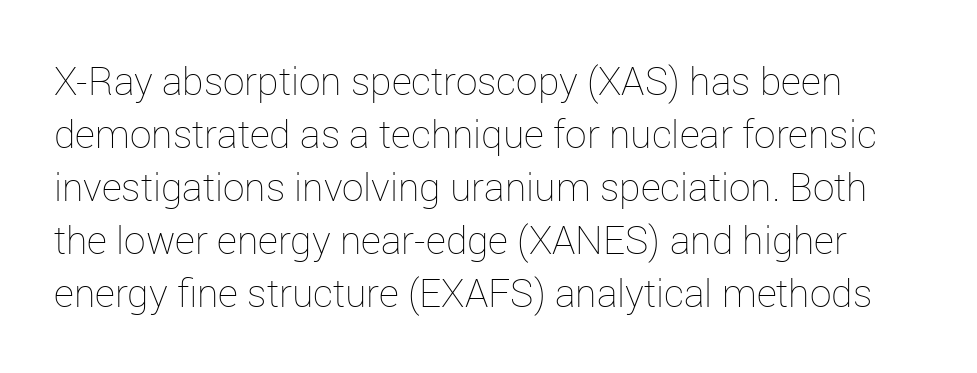
Compared with a typical body face, this is equally light or lighter still. The lines sit at an ordinary, default distance from one another. Every stem runs plumb, perpendicular to the baseline. Nobody drew a line under any word here. Does extra space separate the letters? No, they use regular spacing. Each letter keeps its own natural width here, so spacing adapts to shape.
